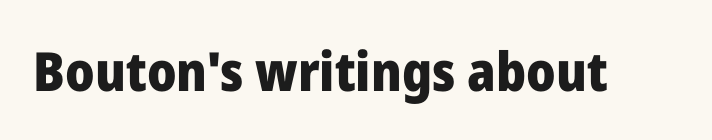
Grotesque or geometric, the face here clearly has no serifs. Observe the ordinary spacing: letters are neighbours, not strangers. Does the lettering tilt? It doesn't — this is upright. A dark, heavy texture on the line: the type is bold. Here the designer chose a conventional face with non-uniform glyph widths.
